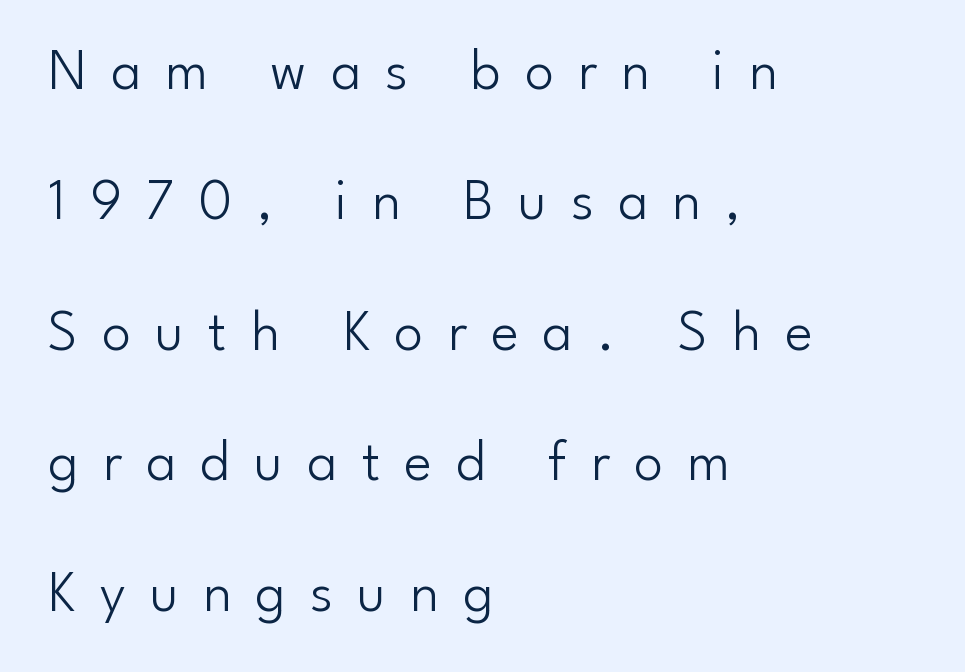
The image shows 58 px light sans-serif type, upright; set left-aligned, loose line spacing (2.25x), unusually wide letter spacing (+0.42 em), not underlined; low stroke contrast and a small x-height.
